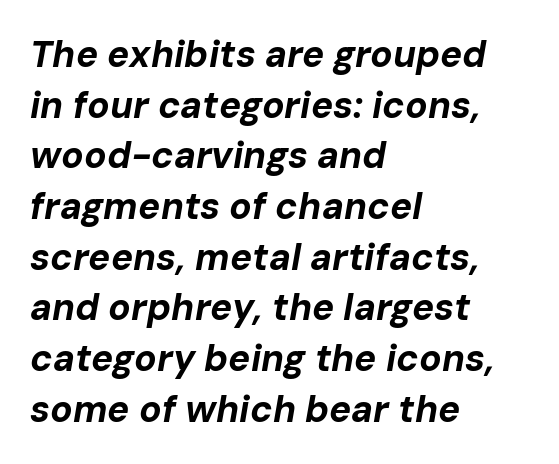
Q: Is the text bold? A: Yes.
Q: Is the text italic (slanted)? A: Yes, it leans right by about 10 degrees.
Q: Is the text underlined? A: No.
Q: How is the paragraph aligned? A: Left-aligned.
Q: Is the spacing between letters normal or unusually wide? A: Normal.
Q: Is the spacing between lines tight, normal or loose? A: Normal.
Q: Width (condensed, normal, or wide)? A: Normal.
Q: Stroke contrast? A: Low.
Q: x-height? A: Medium.
Q: Monospaced? A: No.
